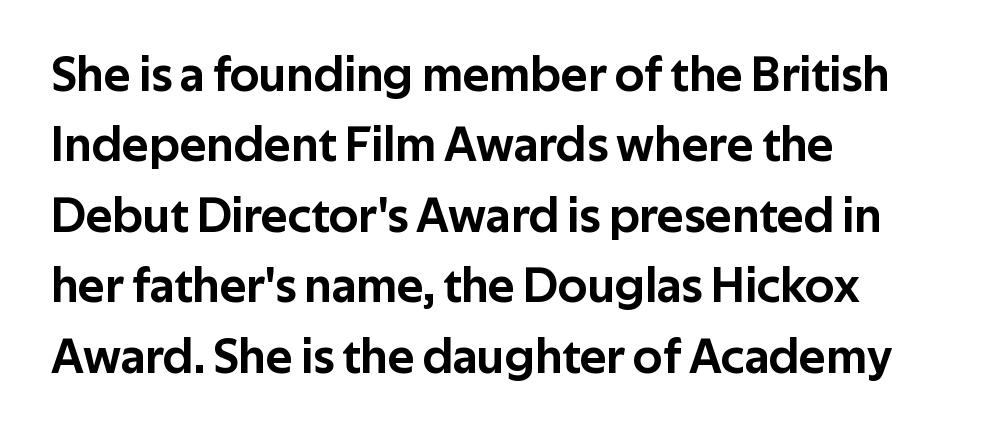
Q: Is the text italic (slanted)? A: No, it is upright.
Q: Is the typeface a serif or a sans-serif typeface? A: Sans-serif.
Q: Is the text underlined? A: No.
Q: How is the paragraph aligned? A: Left-aligned.
Q: Is the spacing between letters normal or unusually wide? A: Normal.
Q: Is the spacing between lines tight, normal or loose? A: Normal.
Q: Width (condensed, normal, or wide)? A: Normal.
Q: Stroke contrast? A: Low.
Q: x-height? A: Medium.
Q: Monospaced? A: No.
